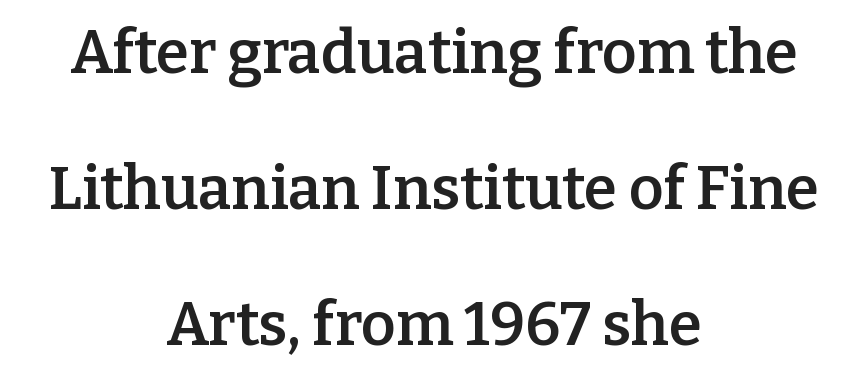
The image shows 60 px semibold serif type, upright; set centered, loose line spacing (2.27x), normal letter spacing, not underlined; low stroke contrast and a medium x-height.
